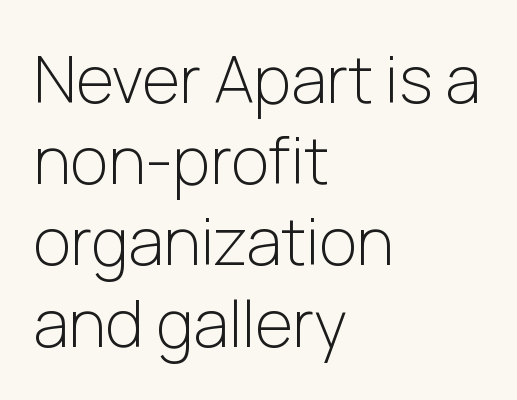
The image shows 65 px light sans-serif type, upright; set left-aligned, normal line spacing (1.25x), normal letter spacing, not underlined; low stroke contrast and a medium x-height.
